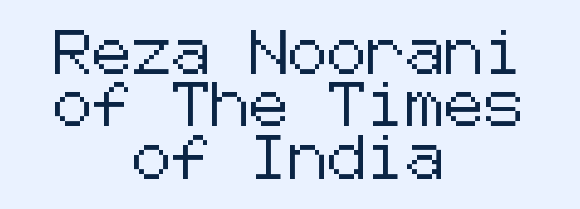
The image shows 44 px sans-serif type, upright; set centered, line spacing 1.19x, normal letter spacing, not underlined; low stroke contrast and a medium x-height.
